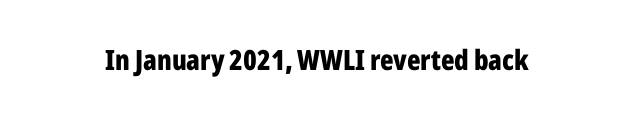
Q: Is the text bold? A: Yes.
Q: Is the text italic (slanted)? A: No, it is upright.
Q: Is the typeface a serif or a sans-serif typeface? A: Sans-serif.
Q: Is the text underlined? A: No.
Q: Is the spacing between letters normal or unusually wide? A: Normal.
Q: Width (condensed, normal, or wide)? A: Condensed.
Q: Stroke contrast? A: Low.
Q: x-height? A: Medium.
Q: Monospaced? A: No.
